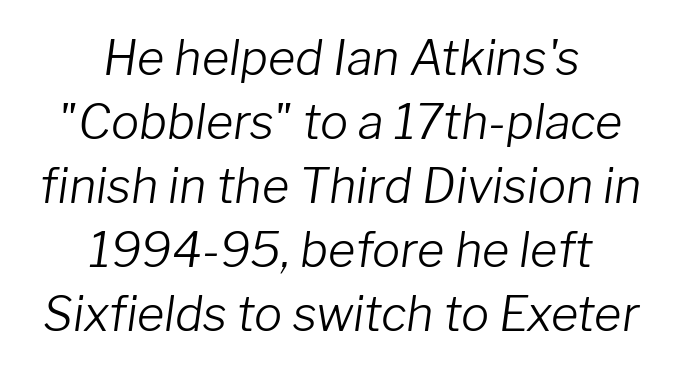
The image shows 47 px light type, italic (leaning right); set centered, normal line spacing (1.36x), normal letter spacing, not underlined; low stroke contrast and a medium x-height.
